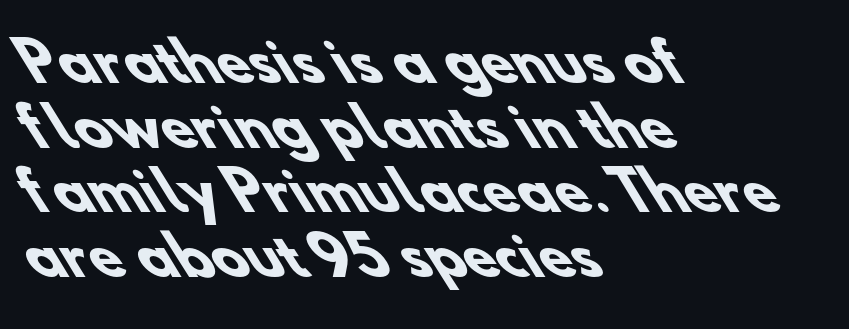
The image shows 53 px heavy sans-serif type; set left-aligned, line spacing 1.22x, normal letter spacing, not underlined; low stroke contrast and a small x-height.
